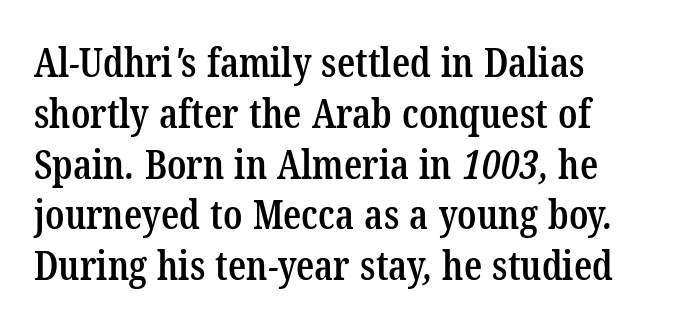
{"serif": "yes", "bold": "semi", "weight": "semibold", "width": "condensed", "stroke_contrast": "low", "x_height": "medium", "monospaced": "no", "underline": "no", "line_spacing": "normal", "line_spacing_ratio": 1.27, "letter_spacing": "normal", "letter_spacing_em": 0.0, "glyph_px": 40}
